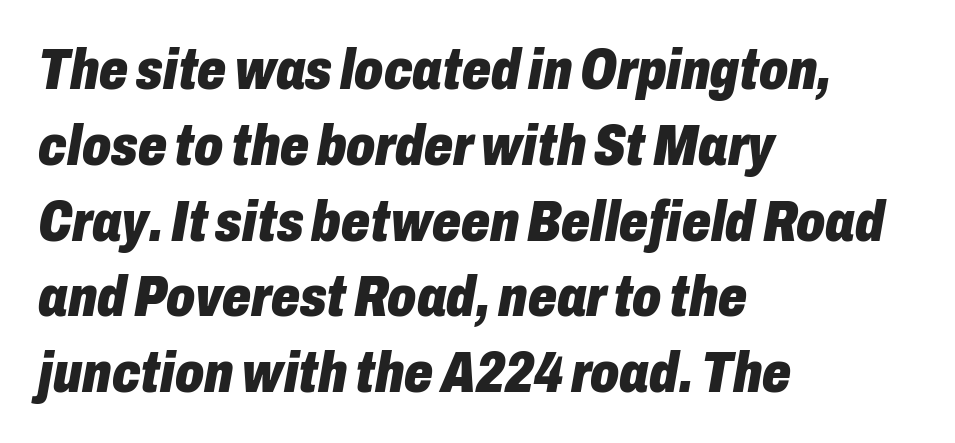
Q: Is the text bold? A: Yes.
Q: Is the text italic (slanted)? A: Yes, it leans right by about 10 degrees.
Q: Is the text underlined? A: No.
Q: How is the paragraph aligned? A: Left-aligned.
Q: Is the spacing between letters normal or unusually wide? A: Normal.
Q: Is the spacing between lines tight, normal or loose? A: Normal.
Q: Width (condensed, normal, or wide)? A: Condensed.
Q: Stroke contrast? A: Low.
Q: x-height? A: Medium.
Q: Monospaced? A: No.
